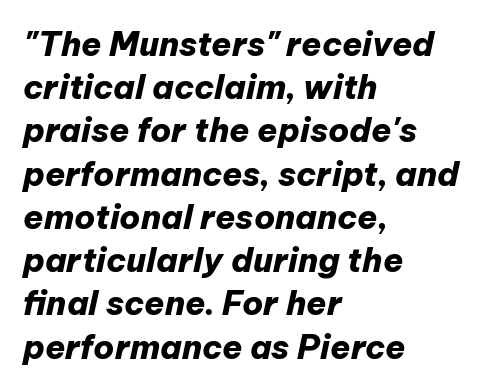
The image shows 33 px heavy type, italic (leaning right); set left-aligned, normal line spacing (1.31x), normal letter spacing, not underlined; low stroke contrast and a medium x-height.
